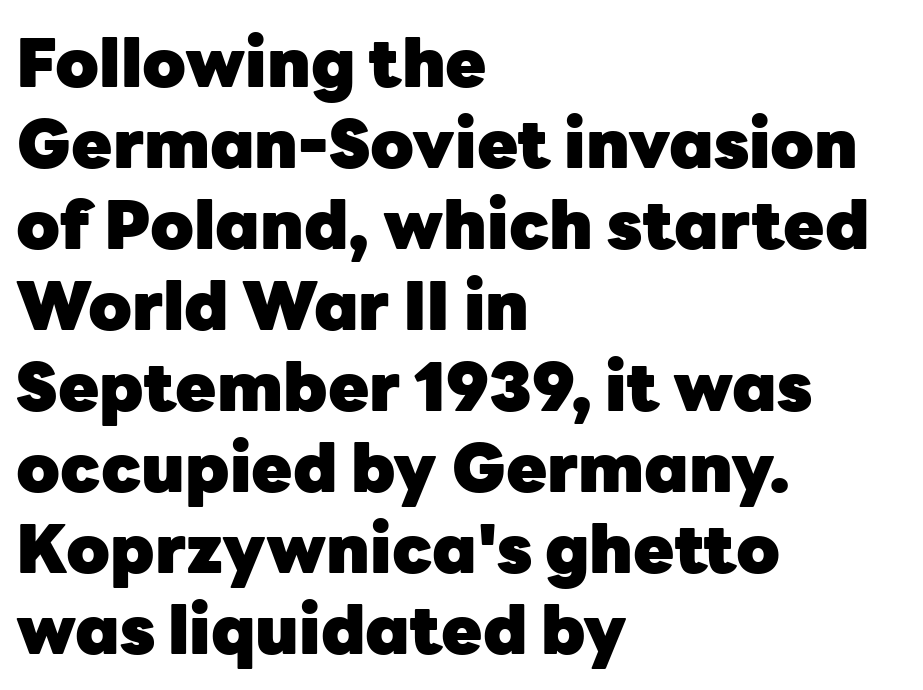
{"serif": "no", "italic": "no", "bold": "yes", "weight": "heavy", "width": "normal", "stroke_contrast": "low", "x_height": "medium", "monospaced": "no", "underline": "no", "align": "left", "line_spacing_ratio": 1.21, "letter_spacing": "normal", "letter_spacing_em": 0.0, "glyph_px": 67}
